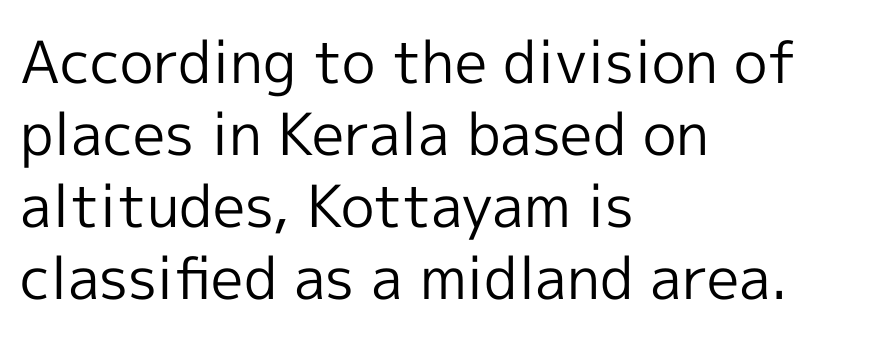
Q: Is the text bold? A: No.
Q: Is the text italic (slanted)? A: No, it is upright.
Q: Is the typeface a serif or a sans-serif typeface? A: Sans-serif.
Q: Is the text underlined? A: No.
Q: How is the paragraph aligned? A: Left-aligned.
Q: Is the spacing between letters normal or unusually wide? A: Normal.
Q: Width (condensed, normal, or wide)? A: Normal.
Q: x-height? A: Medium.
Q: Monospaced? A: No.
